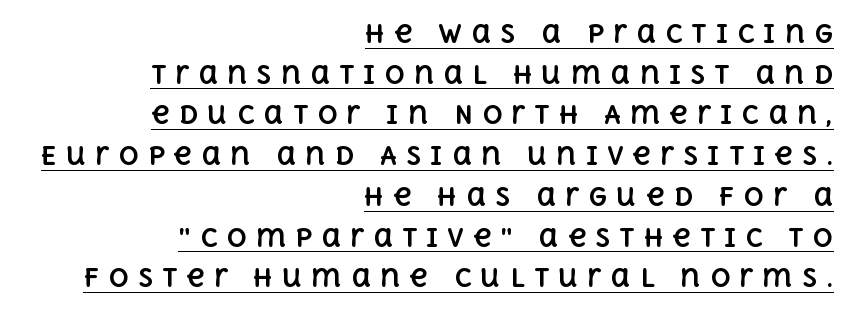
The image shows 25 px bold type, upright; set right-aligned, normal line spacing (1.63x), unusually wide letter spacing (+0.36 em), underlined.
